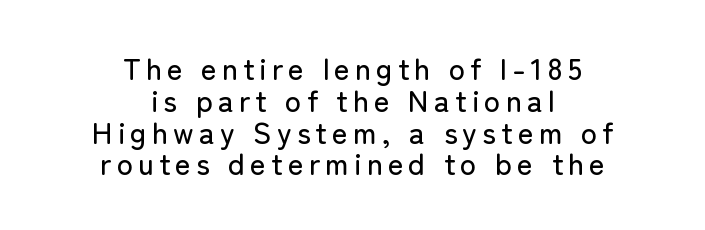
{"serif": "no", "italic": "no", "width": "normal", "stroke_contrast": "low", "x_height": "medium", "monospaced": "no", "underline": "no", "align": "center", "line_spacing": "tight", "line_spacing_ratio": 1.06, "glyph_px": 30}
